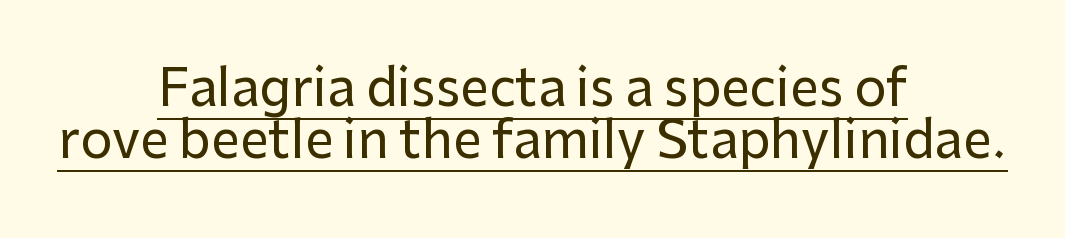
Q: Is the text italic (slanted)? A: No, it is upright.
Q: Is the typeface a serif or a sans-serif typeface? A: Sans-serif.
Q: Is the text underlined? A: Yes.
Q: How is the paragraph aligned? A: Centered.
Q: Is the spacing between letters normal or unusually wide? A: Normal.
Q: Is the spacing between lines tight, normal or loose? A: Tight.
Q: Width (condensed, normal, or wide)? A: Normal.
Q: Stroke contrast? A: Low.
Q: x-height? A: Medium.
Q: Monospaced? A: No.
